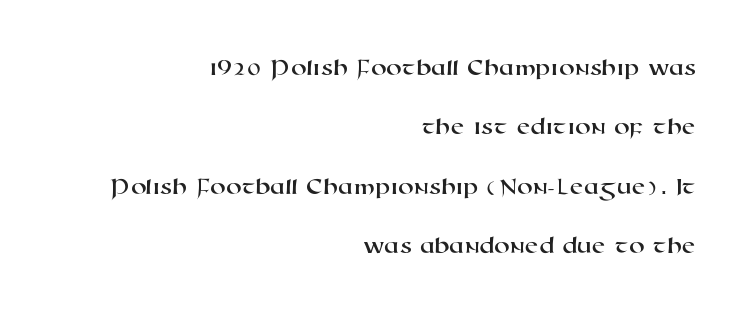
Students, note that the glyphs here touch the page at normal intervals. The rendering uses a large line-height, opening up the rows. Honestly, there is no underline to notice here at all. Typeset ragged left — the right edge is the straight one.
